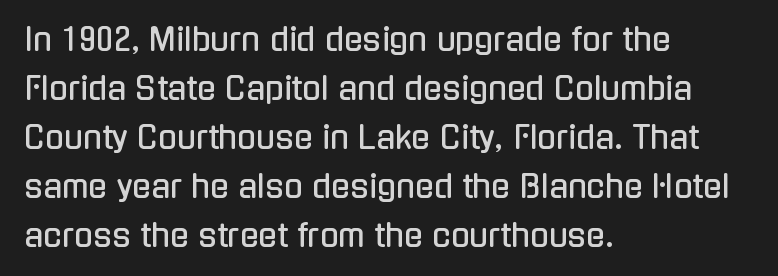
The image shows 31 px condensed sans-serif type, upright; set left-aligned, normal line spacing (1.58x), normal letter spacing, not underlined; low stroke contrast and a medium x-height.
